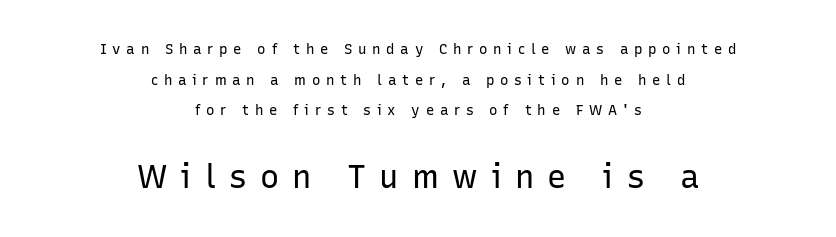
The image shows 32 px regular-weight sans-serif type, upright; set centered, loose line spacing (2.18x), unusually wide letter spacing (+0.41 em), not underlined; the second (bottom) block is 2.29x larger; low stroke contrast and a medium x-height.
